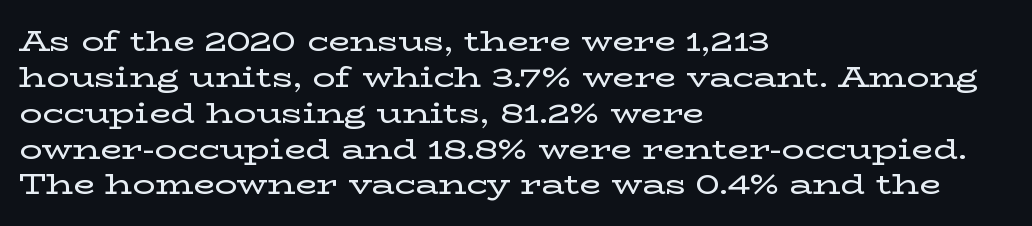
The image shows 28 px wide serif type, upright; set left-aligned, normal line spacing (1.28x), normal letter spacing, not underlined; low stroke contrast and a medium x-height.
